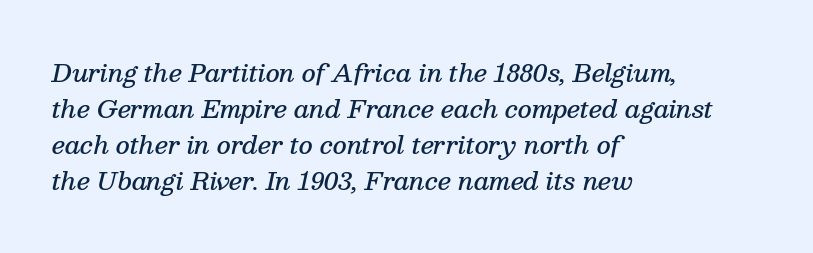
The face used here is a semibold: visibly heavier than regular, lighter than bold. There is no visible air inserted between adjacent glyphs. This sample keeps an unexceptional amount of space between lines. Unmarked baselines from the first word to the last. The lines in this sample share a left origin and differ only in where they stop.
